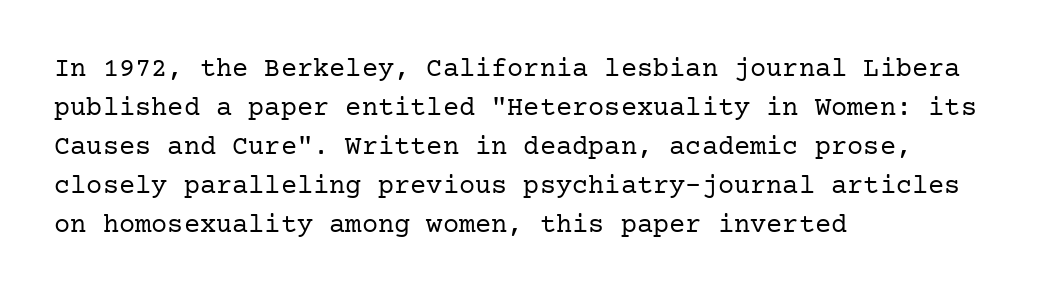
Nothing heavy about these letters — not bold at all. The block of text has a typical density, with ordinary space between rows. Posture: straight, roman, zero tilt. Quick note: underline off. The letterforms sit shoulder to shoulder at normal distance.
